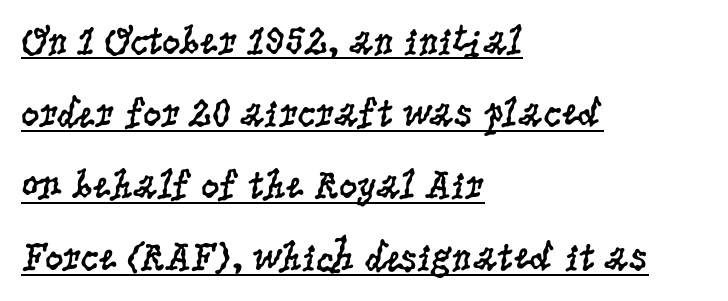
{"serif": "yes", "bold": "no", "weight": "regular", "width": "condensed", "stroke_contrast": "low", "x_height": "large", "monospaced": "no", "underline": "yes", "align": "left", "line_spacing_ratio": 1.76, "letter_spacing": "normal", "letter_spacing_em": 0.0, "glyph_px": 41}
